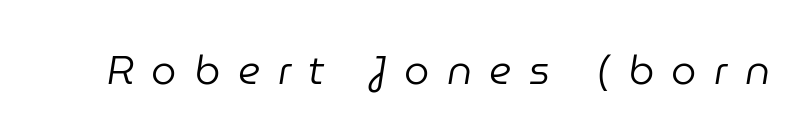
Q: Is the text bold? A: No.
Q: Is the text italic (slanted)? A: Yes, it leans right by about 9 degrees.
Q: Is the text underlined? A: No.
Q: Is the spacing between letters normal or unusually wide? A: Unusually wide.
Q: Width (condensed, normal, or wide)? A: Normal.
Q: Stroke contrast? A: Low.
Q: x-height? A: Medium.
Q: Monospaced? A: No.
